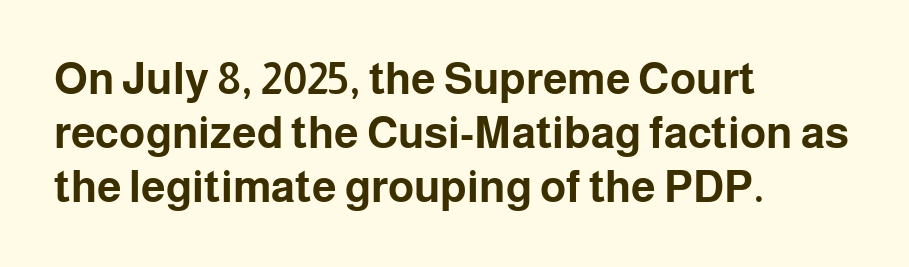
Q: Is the text bold? A: Yes.
Q: Is the text italic (slanted)? A: No, it is upright.
Q: Is the typeface a serif or a sans-serif typeface? A: Sans-serif.
Q: Is the text underlined? A: No.
Q: How is the paragraph aligned? A: Left-aligned.
Q: Is the spacing between letters normal or unusually wide? A: Normal.
Q: Width (condensed, normal, or wide)? A: Normal.
Q: Stroke contrast? A: Low.
Q: x-height? A: Medium.
Q: Monospaced? A: No.
